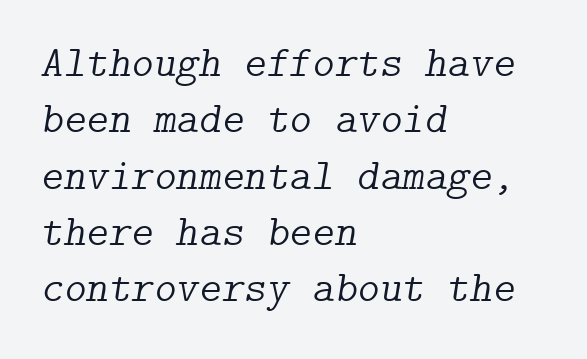
{"serif": "yes", "italic": "yes", "lean": "right", "slant_degrees": 9, "bold": "no", "weight": "light", "width": "normal", "stroke_contrast": "low", "x_height": "medium", "underline": "no", "align": "left", "line_spacing": "normal", "line_spacing_ratio": 1.31, "letter_spacing": "normal", "letter_spacing_em": 0.0, "glyph_px": 43}
